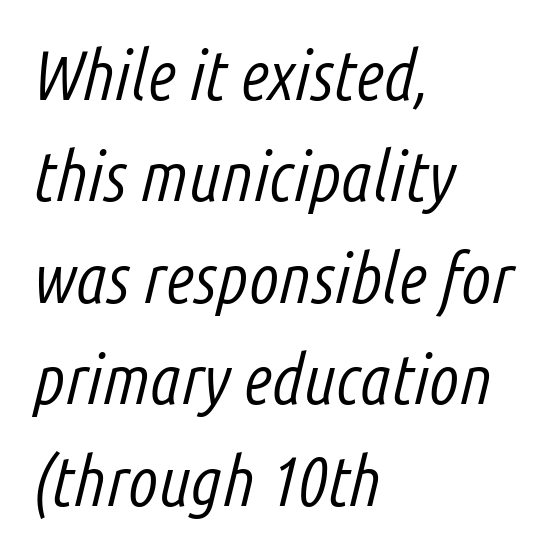
The image shows 70 px light, condensed type, italic (leaning right); set left-aligned, normal line spacing (1.45x), normal letter spacing, not underlined; low stroke contrast and a medium x-height.
